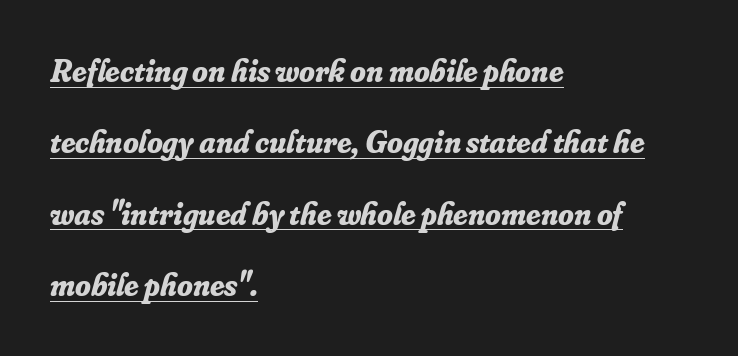
{"serif": "yes", "italic": "yes", "lean": "right", "slant_degrees": 16, "bold": "yes", "weight": "bold", "width": "normal", "stroke_contrast": "low", "x_height": "small", "monospaced": "no", "underline": "yes", "align": "left", "line_spacing": "loose", "line_spacing_ratio": 2.23, "letter_spacing": "normal", "letter_spacing_em": 0.0, "glyph_px": 32}
